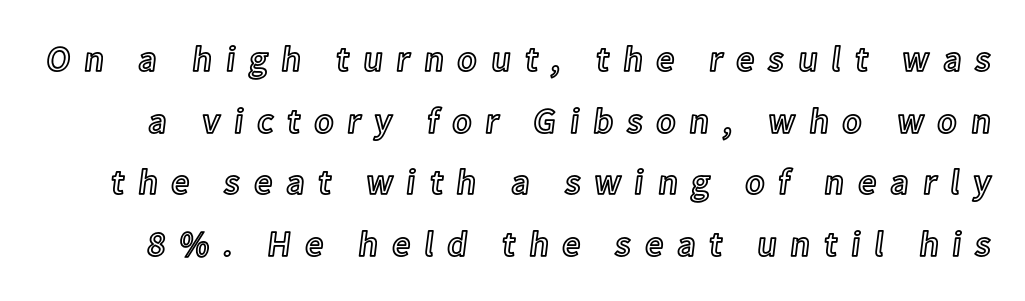
The passage shown is not underscored anywhere. Loose tracking; the words dissolve into strings of separated letters. Do the characters align in a grid? No, the font is proportional.
